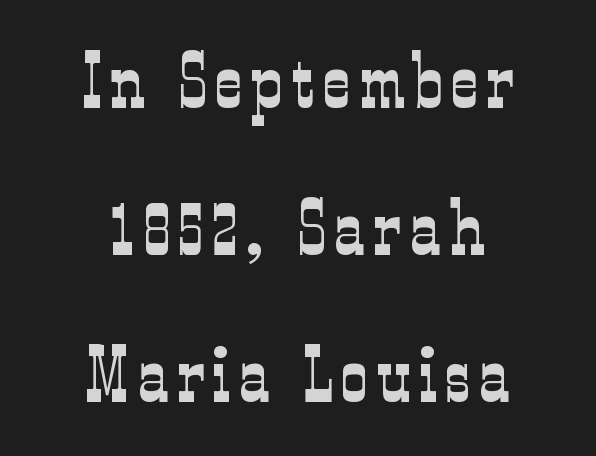
Character widths vary here, with narrow letters taking less room than wide ones. Letters rest on an invisible, unmarked baseline. Each line is balanced around a shared central axis. Summary of weight: not heavy and not bold. Regarding leading, the lines here are spaced well apart.
